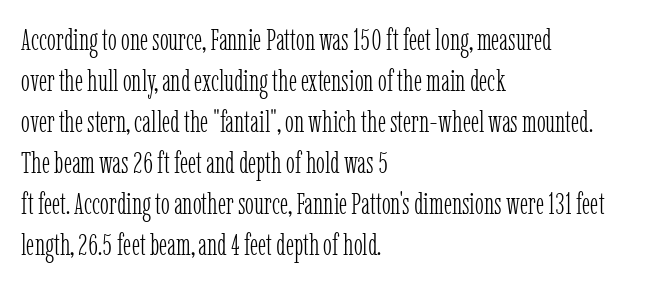
The specimen omits any rule beneath the text block's lines. This sample has the flowing, uneven cadence of proportional lettering. In CSS terms this would be text-align: left. Vertical strokes here are truly vertical. What's the leading like? Ordinary, nothing unusual.
